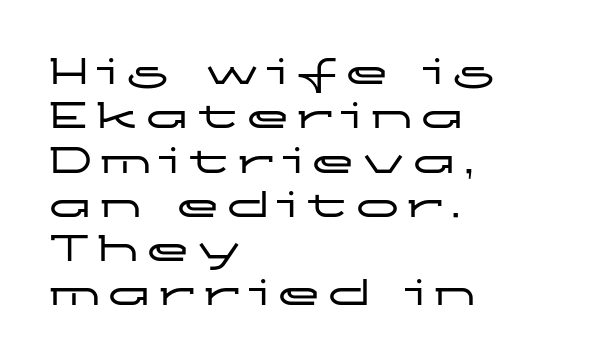
One glance says dense: line gaps are narrower than usual. Vertical strokes here are truly vertical. A typesetter would call this proportional, since set widths differ per character. Caption: multi-line text, flush left, ragged right. Type style note: lacks serifs.
